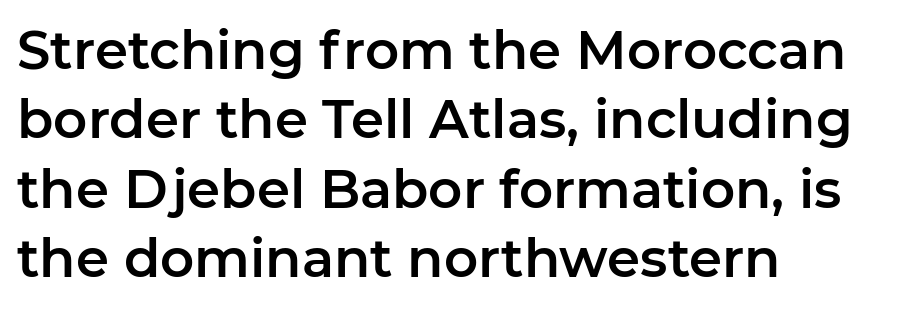
Q: Is the text italic (slanted)? A: No, it is upright.
Q: Is the typeface a serif or a sans-serif typeface? A: Sans-serif.
Q: Is the text underlined? A: No.
Q: How is the paragraph aligned? A: Left-aligned.
Q: Is the spacing between letters normal or unusually wide? A: Normal.
Q: Is the spacing between lines tight, normal or loose? A: Normal.
Q: Width (condensed, normal, or wide)? A: Normal.
Q: Stroke contrast? A: Low.
Q: x-height? A: Medium.
Q: Monospaced? A: No.
